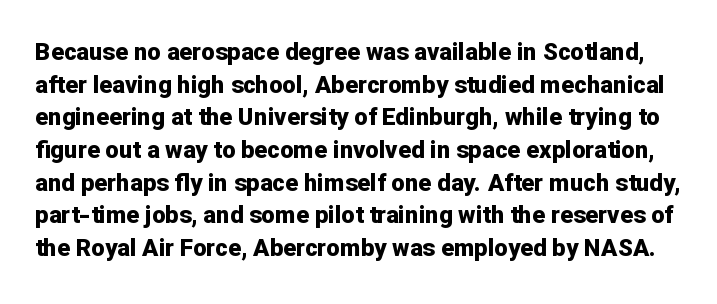
The image shows 24 px bold type, upright; set normal line spacing (1.36x), normal letter spacing, not underlined.
